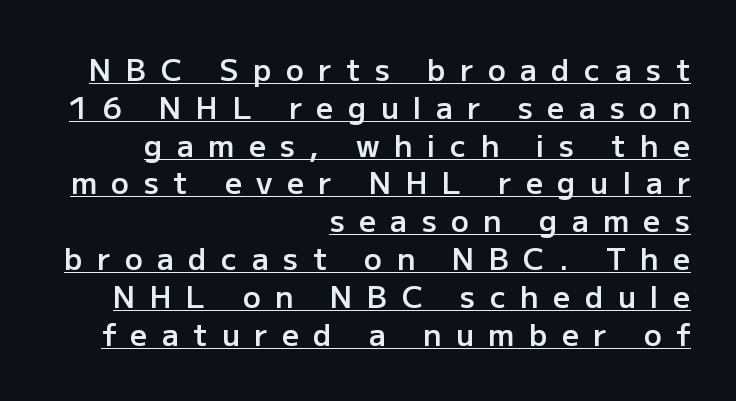
Q: Is the text bold? A: Semi-bold.
Q: Is the text italic (slanted)? A: No, it is upright.
Q: Is the typeface a serif or a sans-serif typeface? A: Sans-serif.
Q: Is the text underlined? A: Yes.
Q: How is the paragraph aligned? A: Right-aligned.
Q: Is the spacing between letters normal or unusually wide? A: Unusually wide.
Q: Is the spacing between lines tight, normal or loose? A: Normal.
Q: Width (condensed, normal, or wide)? A: Normal.
Q: Stroke contrast? A: Low.
Q: x-height? A: Medium.
Q: Monospaced? A: No.
